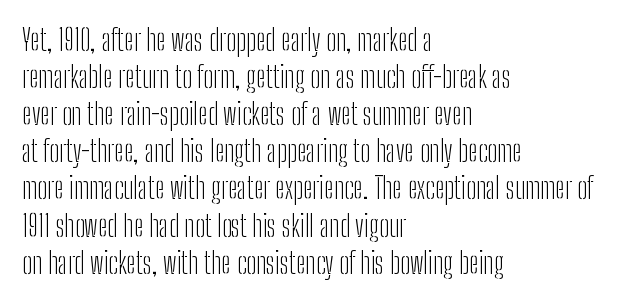
{"serif": "no", "italic": "no", "bold": "no", "weight": "light", "width": "condensed", "stroke_contrast": "low", "x_height": "medium", "monospaced": "no", "underline": "no", "align": "left", "line_spacing": "normal", "line_spacing_ratio": 1.28, "letter_spacing": "normal", "letter_spacing_em": 0.0, "glyph_px": 29}
